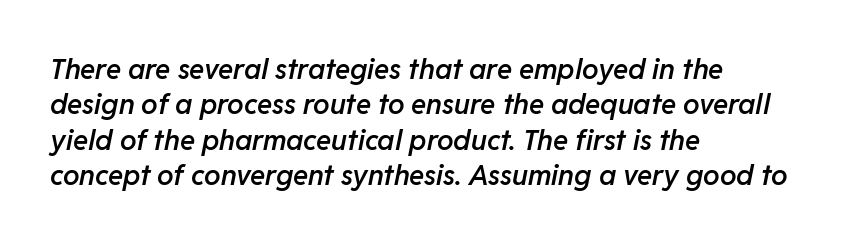
The sample has been set in demibold, a notch under bold. Each word holds together tightly as a unit, with standard inter-letter gaps. A student would call this left alignment; a typographer would say flush left, rag right. Is this a fixed-width face? No — the glyphs have proportional, varying widths.
